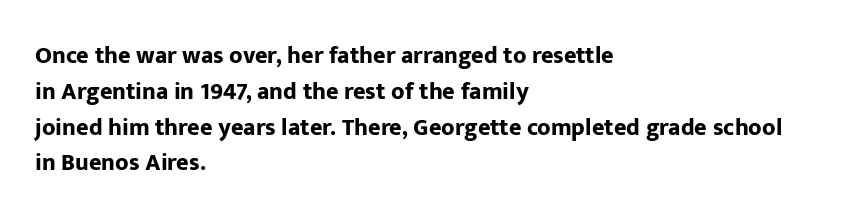
The image shows 24 px bold type, upright; set left-aligned, normal line spacing (1.49x), normal letter spacing, not underlined.
